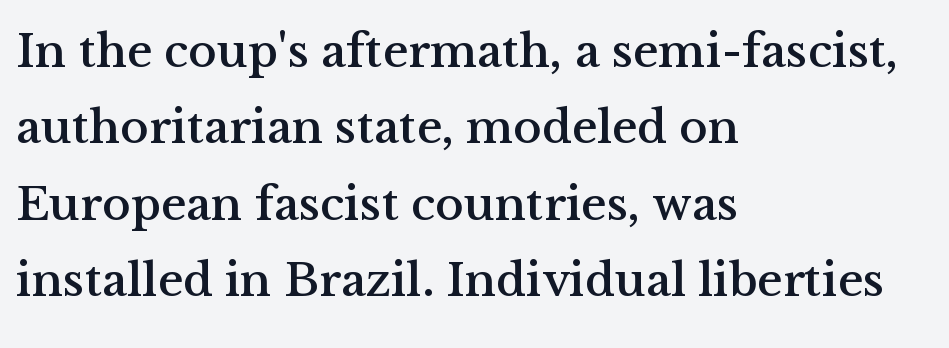
Letters rest on an invisible, unmarked baseline. The text was rendered using a seriffed face with decorative stroke endings. The lines in this sample share a left origin and differ only in where they stop. Each new line begins a customary step beneath the previous one. This sample has the flowing, uneven cadence of proportional lettering.
